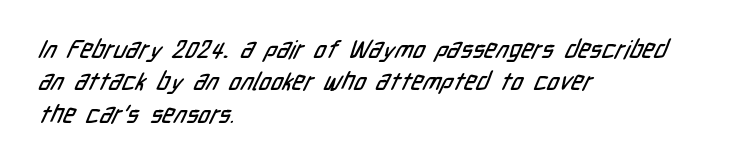
The passage shown is not underscored anywhere. The passage is arranged the way most books set body copy — flush left. Normally led — the rows are evenly, conventionally spaced. How are the letters spaced? Ordinarily, with no added tracking.
